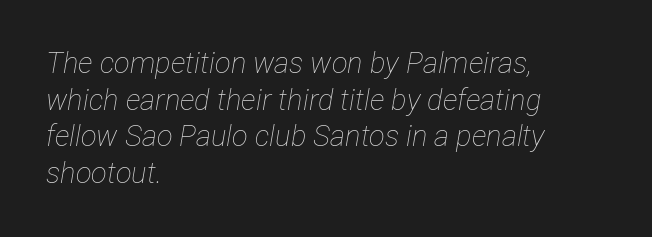
The image shows 29 px thin, condensed type, italic (leaning right); set left-aligned, normal line spacing (1.26x), normal letter spacing, not underlined; low stroke contrast and a medium x-height.
